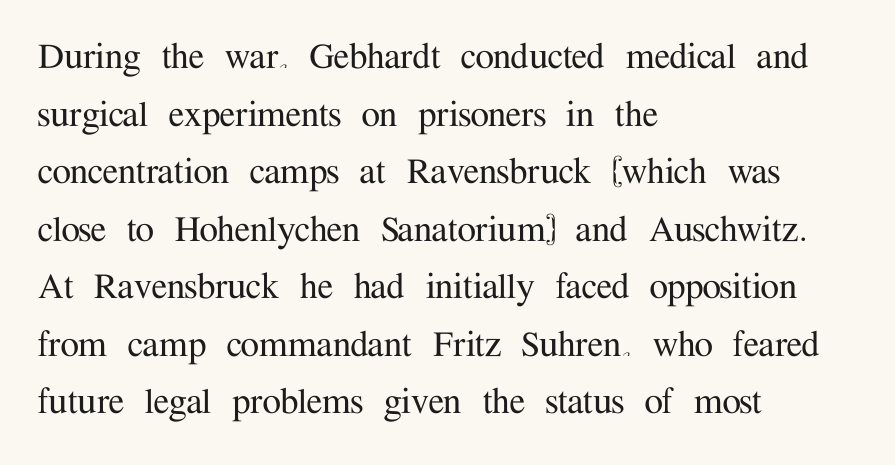
{"serif": "yes", "italic": "no", "width": "normal", "stroke_contrast": "medium", "x_height": "medium", "monospaced": "no", "underline": "no", "align": "left", "line_spacing": "normal", "line_spacing_ratio": 1.37, "letter_spacing": "normal", "letter_spacing_em": 0.0, "glyph_px": 42}
